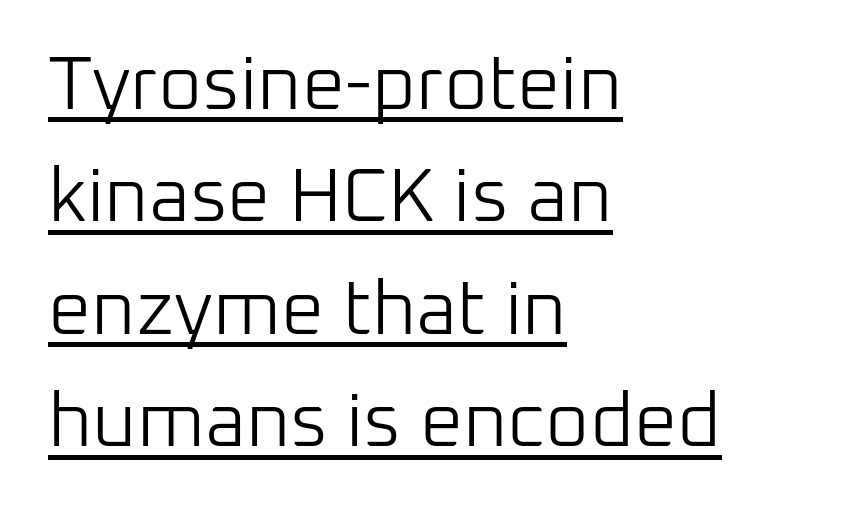
The image shows 76 px light sans-serif type, upright; set left-aligned, normal line spacing (1.48x), normal letter spacing, underlined; low stroke contrast and a medium x-height.
